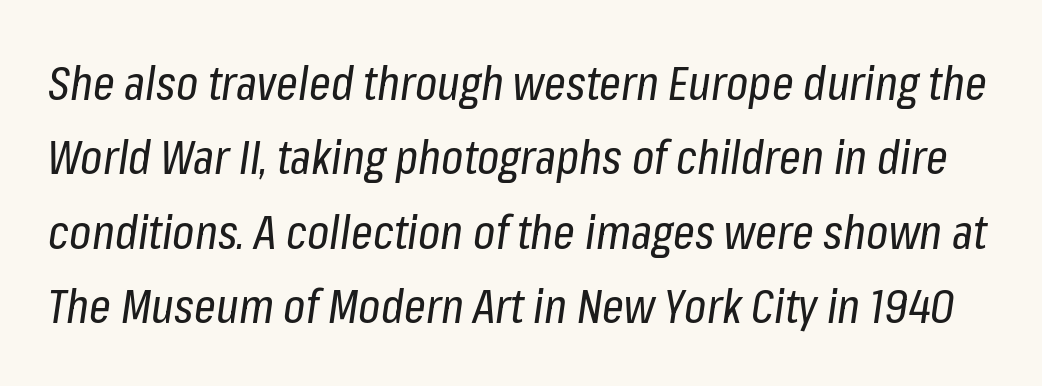
The letters advance in unequal steps, a hallmark of proportional type. There's an unmistakable incline to the writing here. The face looks like a standard text weight, possibly lighter. The letterforms sit shoulder to shoulder at normal distance. Rule under the text: the space is simply empty. If you measured baseline to baseline, you'd find a middling distance.
